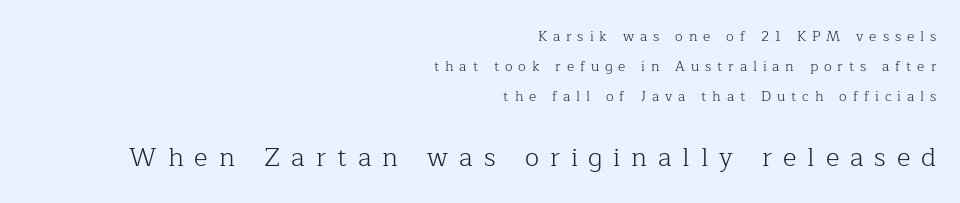
{"italic": "no", "bold": "no", "underline": "no", "align": "right", "line_spacing": "loose", "line_spacing_ratio": 2.16, "letter_spacing": "wide", "letter_spacing_em": 0.42, "larger_block": "second", "size_ratio": 1.86, "glyph_px": 26}
